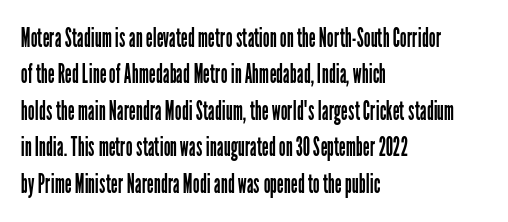
The image shows 27 px text type, upright; set left-aligned, normal line spacing (1.35x), normal letter spacing, not underlined.
